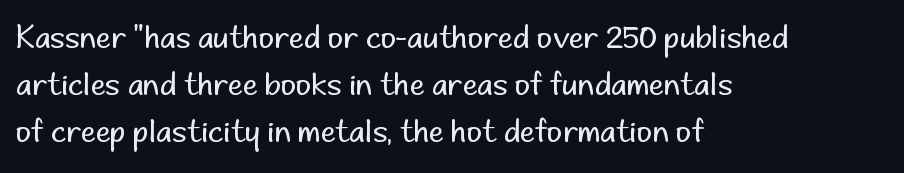
Notice how the passage keeps a crisp vertical edge on the left only. Every stem runs plumb, perpendicular to the baseline. Leading: standard. The passage shown is not underscored anywhere.
